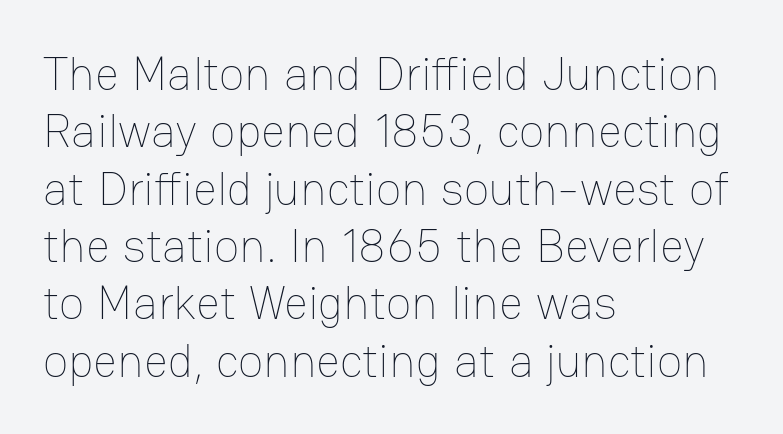
The image shows 47 px thin type, upright; set left-aligned, line spacing 1.22x, normal letter spacing, not underlined; low stroke contrast and a medium x-height.
